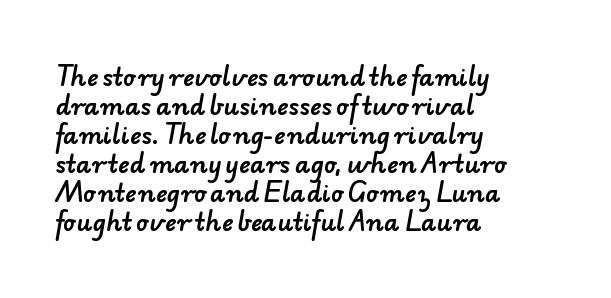
The image shows 24 px text type; set left-aligned, line spacing 1.21x, normal letter spacing, not underlined.
